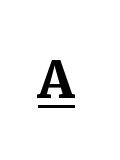
A typographer would call this underscored text. Unlike italic type, these characters show no tilt at all. Character widths vary here, with narrow letters taking less room than wide ones. The face used here has the dense, thick strokes of a bold.
